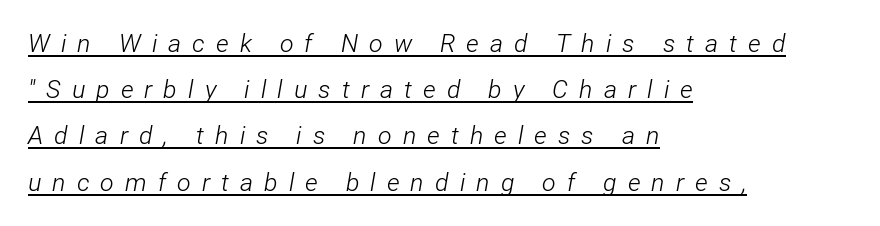
{"italic": "yes", "lean": "right", "slant_degrees": 12, "bold": "no", "underline": "yes", "align": "left", "line_spacing_ratio": 1.85, "letter_spacing": "wide", "letter_spacing_em": 0.44, "glyph_px": 25}
